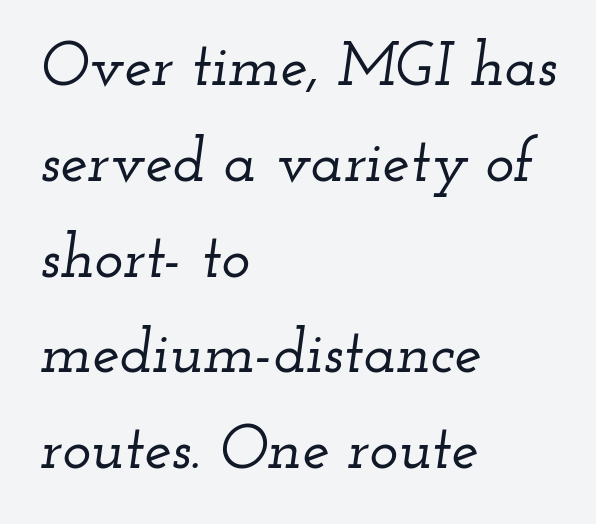
The image shows 61 px wide serif type, italic (leaning right); set left-aligned, normal line spacing (1.57x), normal letter spacing, not underlined; low stroke contrast and a small x-height.
